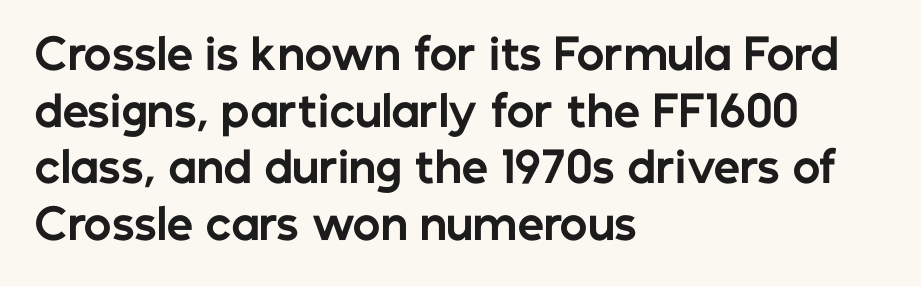
The image shows 42 px bold sans-serif type, upright; set left-aligned, normal line spacing (1.35x), normal letter spacing, not underlined; low stroke contrast and a medium x-height.
